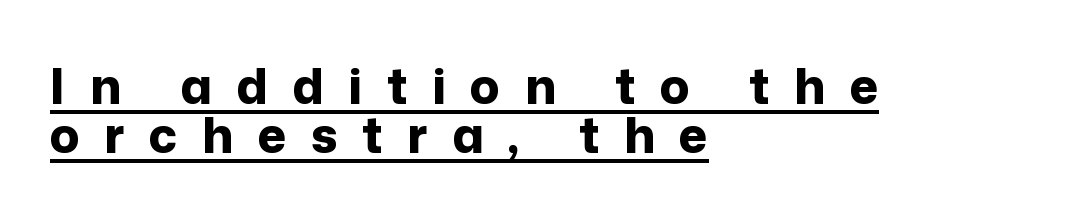
The image shows 49 px bold sans-serif type, upright; set left-aligned, tight line spacing (1.0x), unusually wide letter spacing (+0.5 em), underlined; low stroke contrast and a medium x-height.
